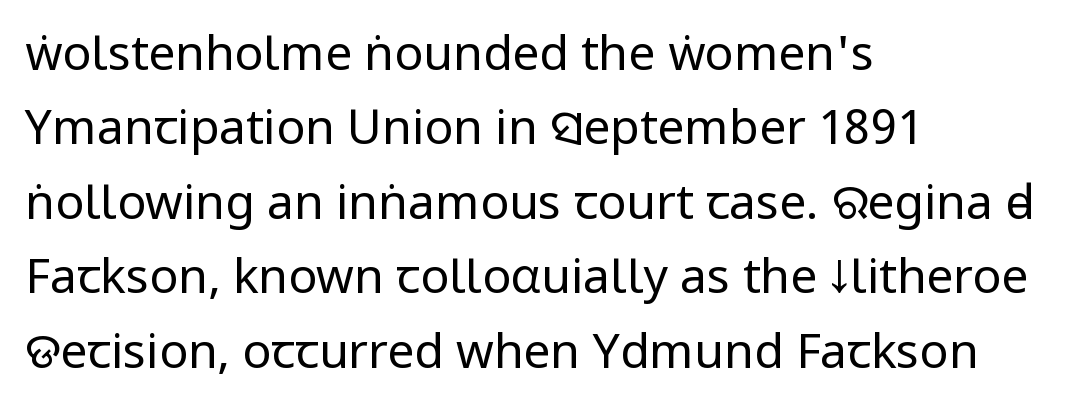
Q: Is the text bold? A: No.
Q: Is the text italic (slanted)? A: No, it is upright.
Q: Is the typeface a serif or a sans-serif typeface? A: Sans-serif.
Q: Is the text underlined? A: No.
Q: How is the paragraph aligned? A: Left-aligned.
Q: Is the spacing between letters normal or unusually wide? A: Normal.
Q: Is the spacing between lines tight, normal or loose? A: Normal.
Q: Width (condensed, normal, or wide)? A: Condensed.
Q: Stroke contrast? A: Low.
Q: x-height? A: Large.
Q: Monospaced? A: No.
